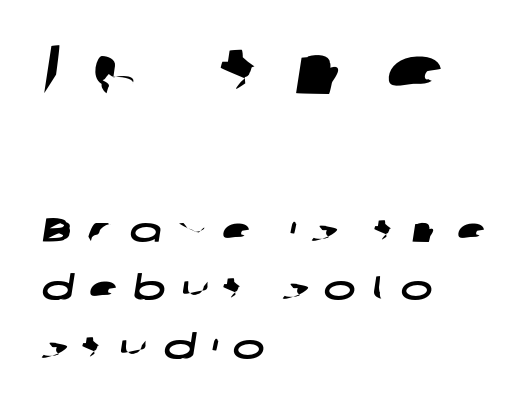
Type style note: lacks serifs. Where is the straight margin? On the left. Any mark beneath the type? The region is blank. Tracking here is generous; glyphs stand well apart from one another.
